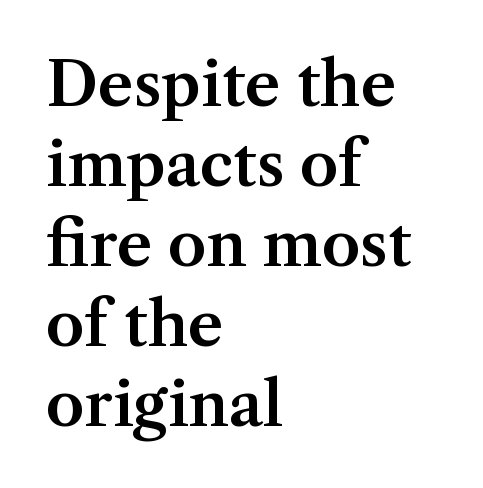
{"serif": "yes", "italic": "no", "width": "normal", "stroke_contrast": "medium", "x_height": "medium", "monospaced": "no", "underline": "no", "align": "left", "line_spacing": "normal", "line_spacing_ratio": 1.31, "letter_spacing": "normal", "letter_spacing_em": 0.0, "glyph_px": 61}
